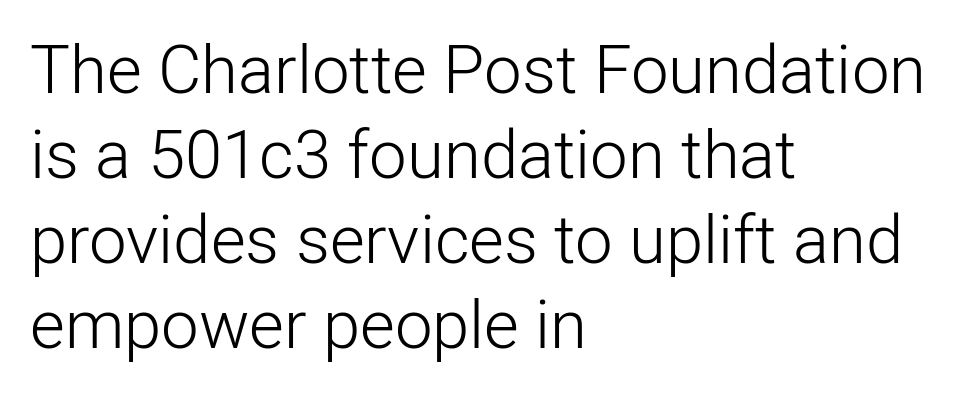
{"serif": "no", "italic": "no", "bold": "no", "weight": "light", "width": "normal", "stroke_contrast": "low", "x_height": "medium", "monospaced": "no", "underline": "no", "align": "left", "line_spacing": "normal", "line_spacing_ratio": 1.27, "letter_spacing": "normal", "letter_spacing_em": 0.0, "glyph_px": 67}
